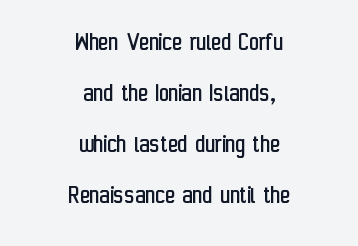
The image shows 27 px text type, upright; set centered, line spacing 1.89x, normal letter spacing, not underlined.
